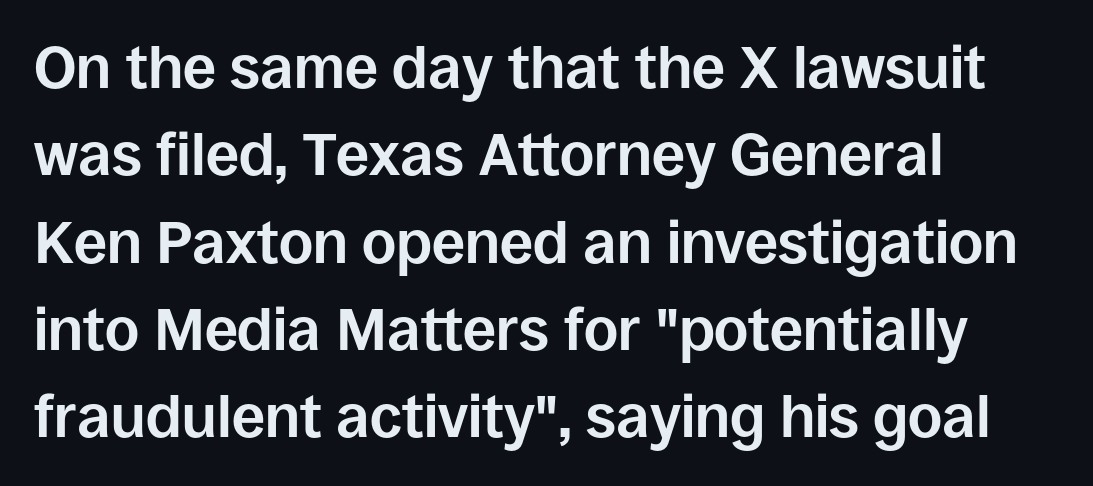
The image shows 59 px bold sans-serif type, upright; set left-aligned, normal line spacing (1.48x), normal letter spacing, not underlined; low stroke contrast and a large x-height.
